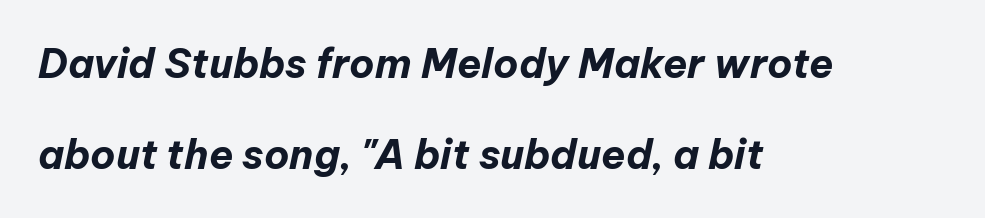
The image shows 40 px bold type, italic (leaning right); set left-aligned, loose line spacing (2.27x), normal letter spacing, not underlined; low stroke contrast and a medium x-height.
